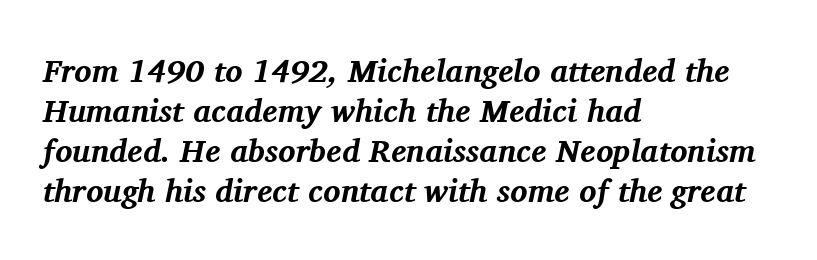
The font family rendered here belongs to the serif group. The passage shown has conventional tracking throughout. The specimen reads as italic at a glance. Heft: maximum for text — a bold. A bare baseline throughout the passage. Do the characters align in a grid? No, the font is proportional.
